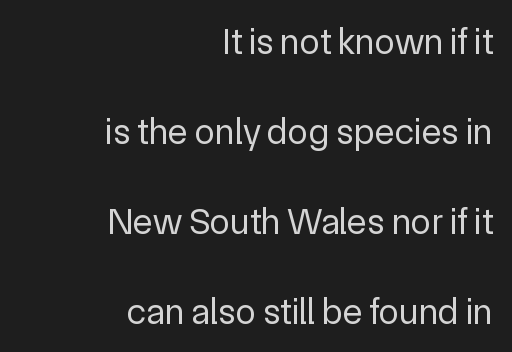
{"serif": "no", "italic": "no", "bold": "no", "weight": "regular", "width": "normal", "x_height": "medium", "monospaced": "no", "underline": "no", "align": "right", "line_spacing": "loose", "line_spacing_ratio": 2.43, "letter_spacing": "normal", "letter_spacing_em": 0.0, "glyph_px": 37}
